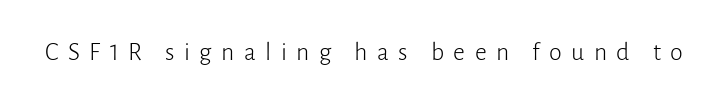
{"italic": "no", "bold": "no", "underline": "no", "letter_spacing": "wide", "letter_spacing_em": 0.36, "glyph_px": 26}
